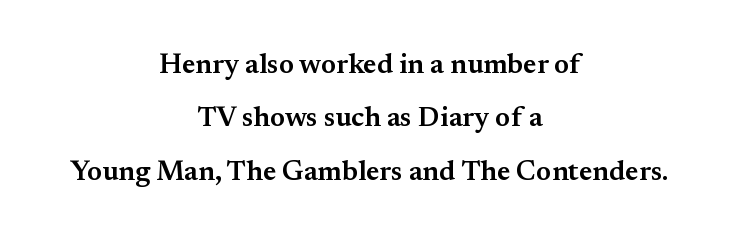
Notice how the passage keeps no hard edge, just a central spine. Does the type have serifs? Yes, each stem ends in a small foot. A typesetter would call this proportional, since set widths differ per character. Interline gaps are noticeably wide in this sample. The string is rendered with underlining switched off. The letters sit at their default tracking, neither squeezed nor spread.
